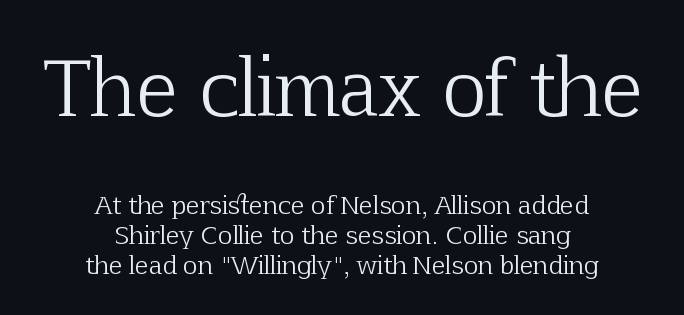
The type sits square on the baseline with zero lean. Size contrast runs from large at the top to small at the bottom. Letterform terminals end in serifs throughout the passage. Heft: none added — not bold.
